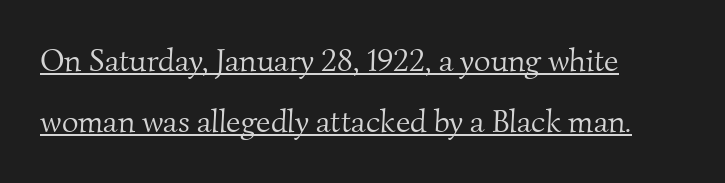
{"serif": "yes", "bold": "no", "weight": "light", "width": "normal", "stroke_contrast": "medium", "x_height": "small", "monospaced": "no", "underline": "yes", "align": "left", "line_spacing": "loose", "line_spacing_ratio": 1.91, "letter_spacing": "normal", "letter_spacing_em": 0.0, "glyph_px": 32}
